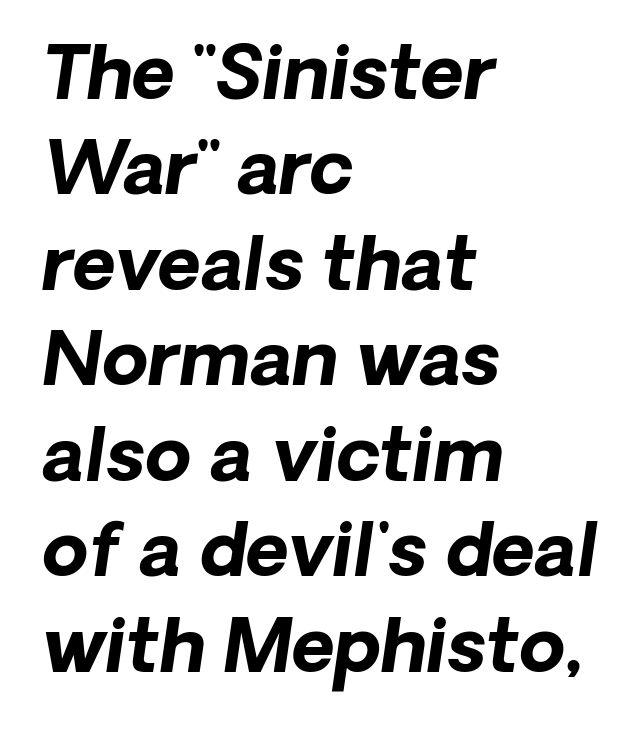
{"italic": "yes", "lean": "right", "slant_degrees": 8, "bold": "yes", "weight": "bold", "width": "normal", "stroke_contrast": "low", "x_height": "medium", "monospaced": "no", "underline": "no", "align": "left", "line_spacing": "normal", "line_spacing_ratio": 1.29, "letter_spacing": "normal", "letter_spacing_em": 0.0, "glyph_px": 74}
